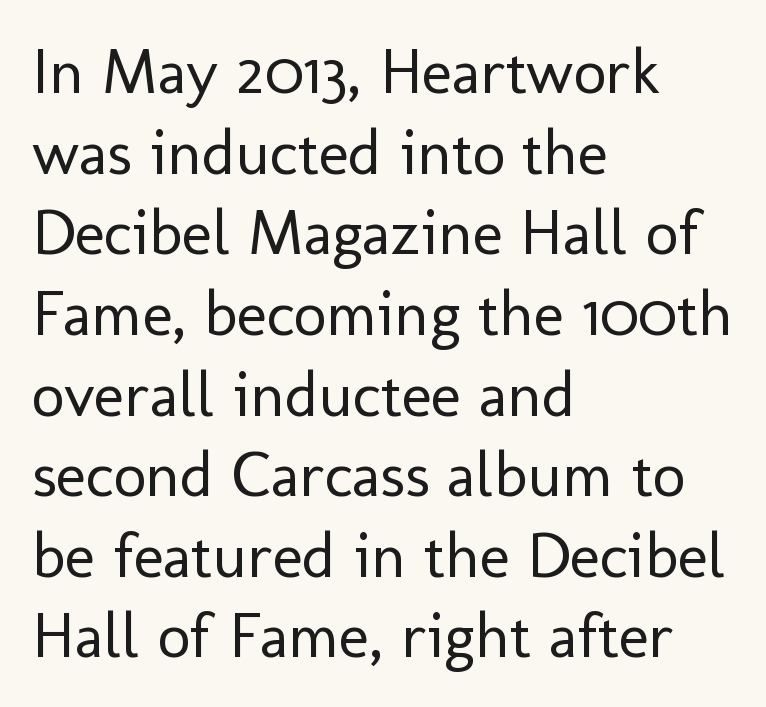
The image shows 64 px regular-weight sans-serif type, upright; set left-aligned, normal line spacing (1.26x), normal letter spacing, not underlined; low stroke contrast and a medium x-height.
